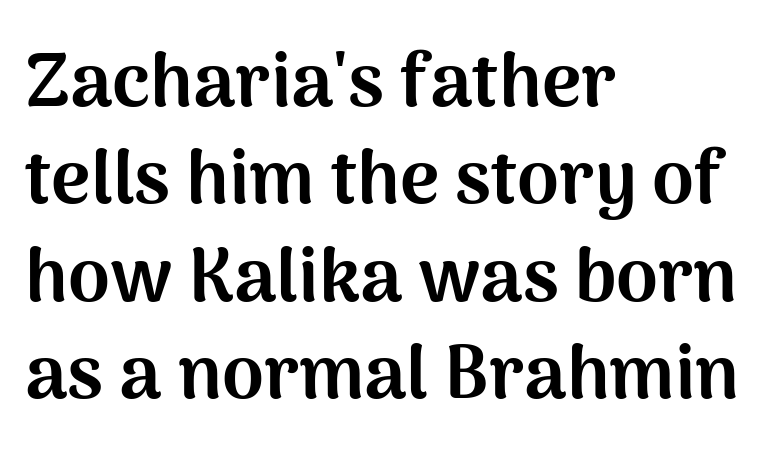
Q: Is the text bold? A: Yes.
Q: Is the text italic (slanted)? A: No, it is upright.
Q: Is the typeface a serif or a sans-serif typeface? A: Sans-serif.
Q: Is the text underlined? A: No.
Q: How is the paragraph aligned? A: Left-aligned.
Q: Is the spacing between letters normal or unusually wide? A: Normal.
Q: Is the spacing between lines tight, normal or loose? A: Normal.
Q: Width (condensed, normal, or wide)? A: Normal.
Q: Stroke contrast? A: Medium.
Q: x-height? A: Medium.
Q: Monospaced? A: No.
